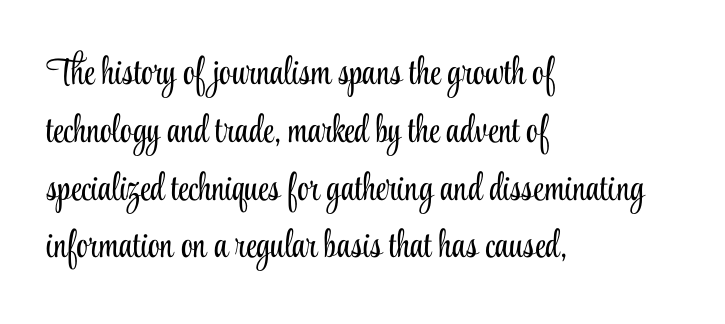
{"serif": "yes", "bold": "no", "weight": "light", "width": "condensed", "stroke_contrast": "low", "x_height": "small", "monospaced": "no", "underline": "no", "align": "left", "line_spacing": "normal", "line_spacing_ratio": 1.52, "letter_spacing": "normal", "letter_spacing_em": 0.0, "glyph_px": 38}
